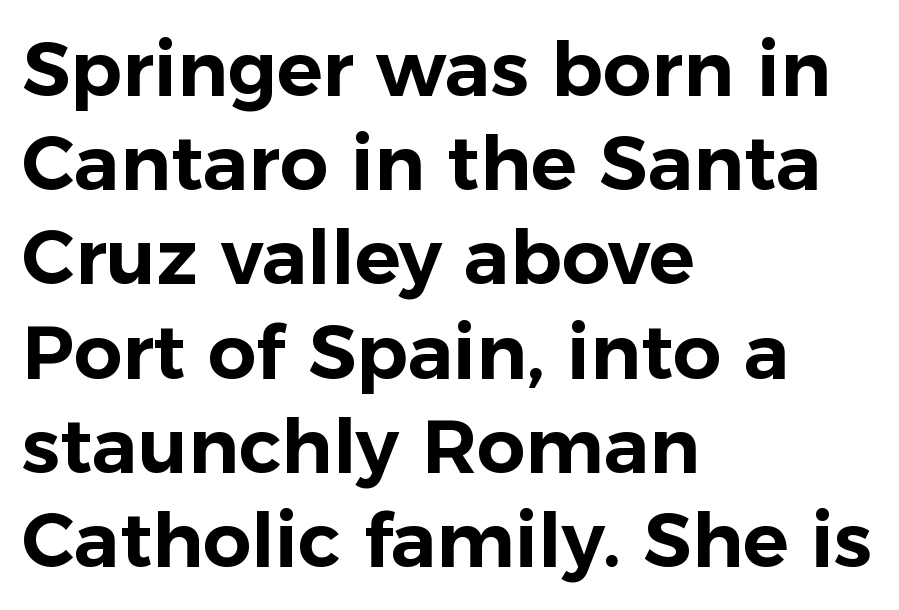
{"serif": "no", "italic": "no", "width": "normal", "stroke_contrast": "low", "x_height": "medium", "monospaced": "no", "underline": "no", "align": "left", "line_spacing_ratio": 1.24, "letter_spacing": "normal", "letter_spacing_em": 0.0, "glyph_px": 76}
